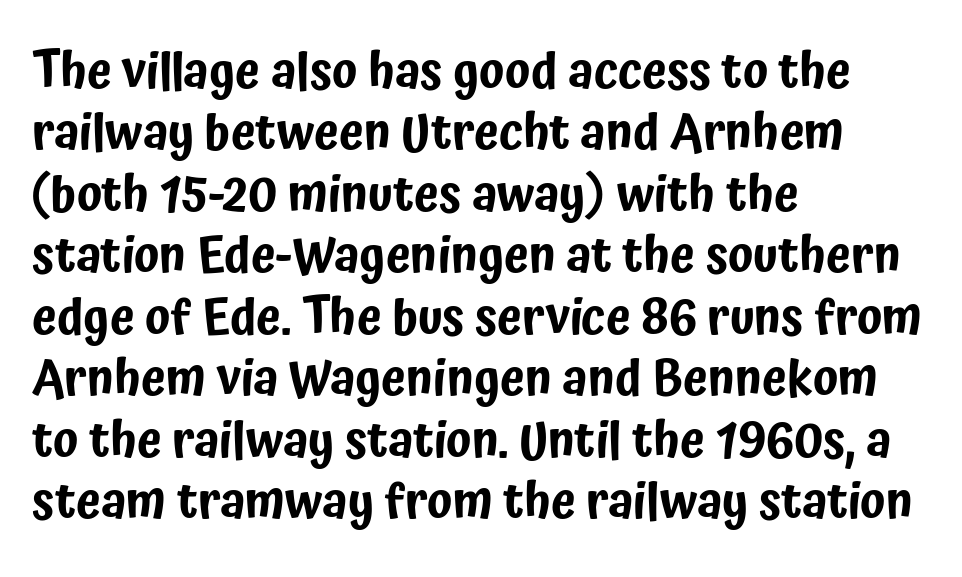
The letters advance in unequal steps, a hallmark of proportional type. A roman cut, with each character standing at attention. Alignment: flush left. The passage shown is not underscored anywhere.
